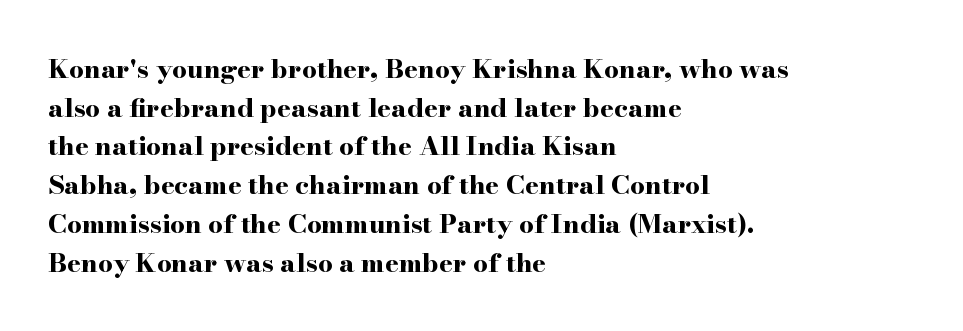
Leading: standard. Glyph-to-glyph distance matches everyday printed text. The face used here has the dense, thick strokes of a bold. These lines stack with their left ends in a neat column.
